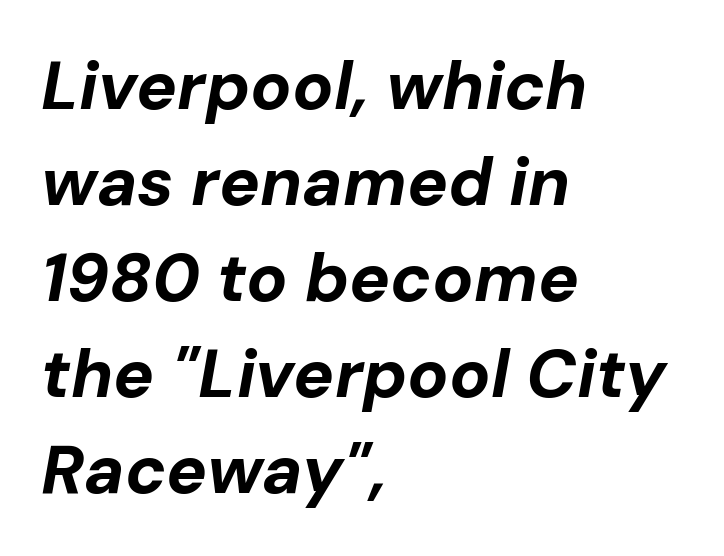
The image shows 68 px bold type, italic (leaning right); set left-aligned, normal line spacing (1.41x), normal letter spacing, not underlined; low stroke contrast and a medium x-height.
